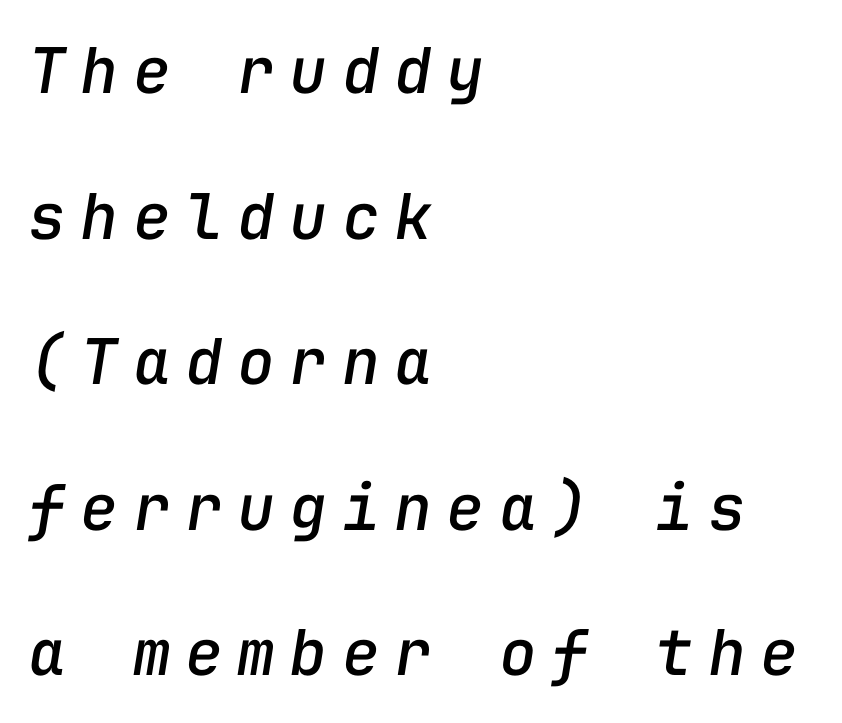
Q: Is the text italic (slanted)? A: Yes, it leans right by about 9 degrees.
Q: Is the text underlined? A: No.
Q: How is the paragraph aligned? A: Left-aligned.
Q: Is the spacing between letters normal or unusually wide? A: Unusually wide.
Q: Is the spacing between lines tight, normal or loose? A: Loose.
Q: Width (condensed, normal, or wide)? A: Normal.
Q: Stroke contrast? A: Low.
Q: x-height? A: Medium.
Q: Monospaced? A: Yes.
